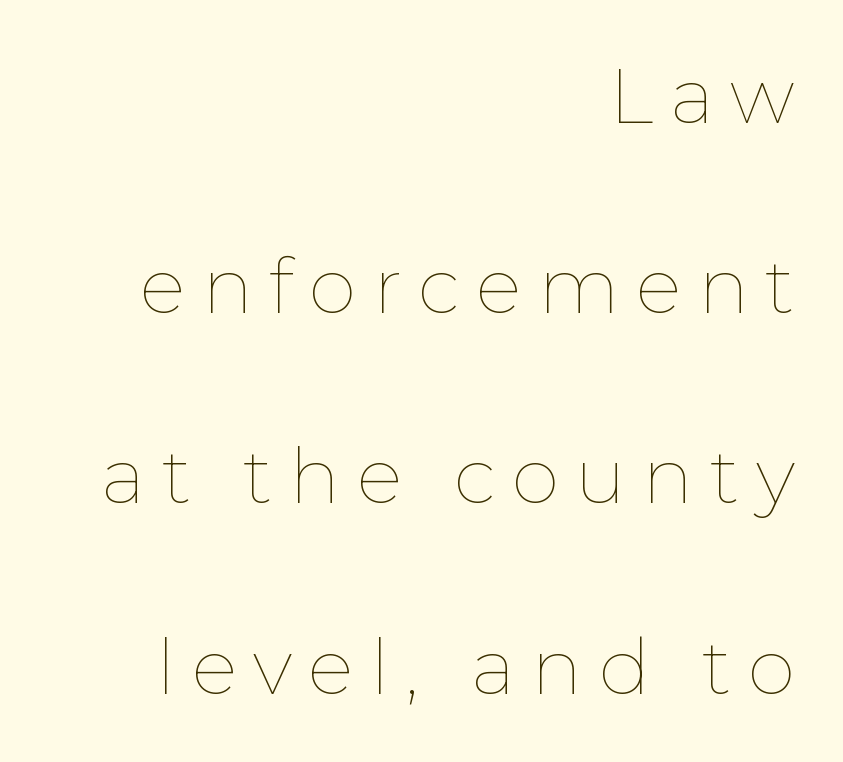
{"italic": "no", "bold": "no", "weight": "thin", "width": "normal", "stroke_contrast": "low", "x_height": "medium", "monospaced": "no", "underline": "no", "align": "right", "line_spacing": "loose", "line_spacing_ratio": 2.47, "letter_spacing": "wide", "letter_spacing_em": 0.21, "glyph_px": 77}
